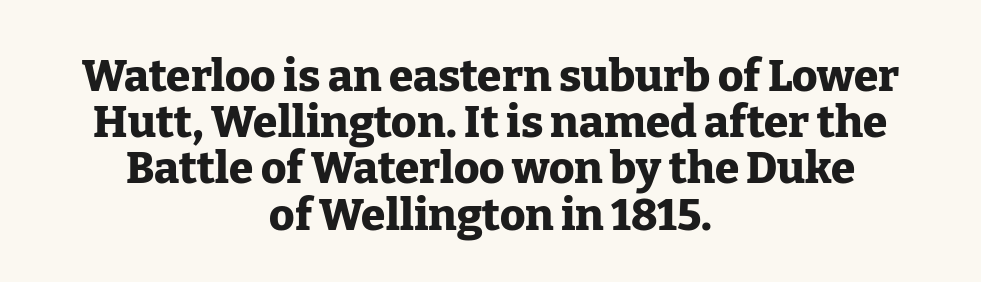
Q: Is the text bold? A: Yes.
Q: Is the text italic (slanted)? A: No, it is upright.
Q: Is the typeface a serif or a sans-serif typeface? A: Serif.
Q: Is the text underlined? A: No.
Q: How is the paragraph aligned? A: Centered.
Q: Is the spacing between letters normal or unusually wide? A: Normal.
Q: Is the spacing between lines tight, normal or loose? A: Tight.
Q: Width (condensed, normal, or wide)? A: Normal.
Q: Stroke contrast? A: Low.
Q: x-height? A: Medium.
Q: Monospaced? A: No.
